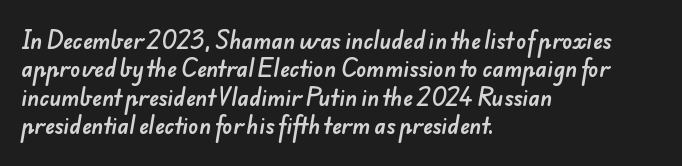
{"underline": "no", "align": "left", "line_spacing": "normal", "line_spacing_ratio": 1.35, "letter_spacing": "normal", "letter_spacing_em": 0.0, "glyph_px": 21}
